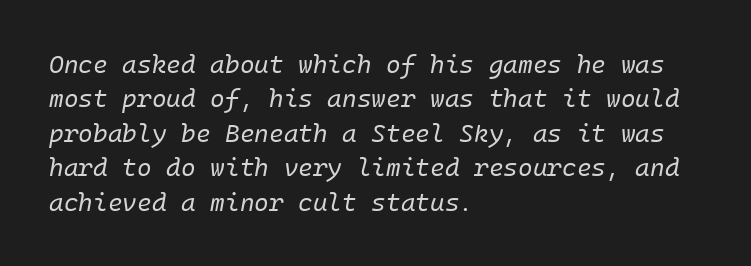
The image shows 25 px text type, italic (leaning right); set left-aligned, normal line spacing (1.38x), normal letter spacing, not underlined.
